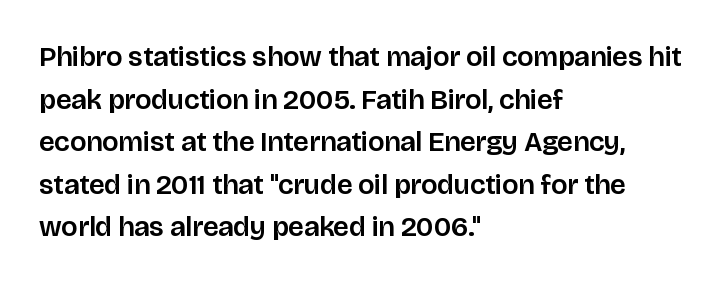
Tall strokes in this sample are plumb rather than angled. A typesetter would call this leading conventional body-copy spacing. Plain, unruled lines of type. The compositor pushed each line to the left boundary. Note the varied advance widths — an 'i' is clearly narrower than an 'm'.
